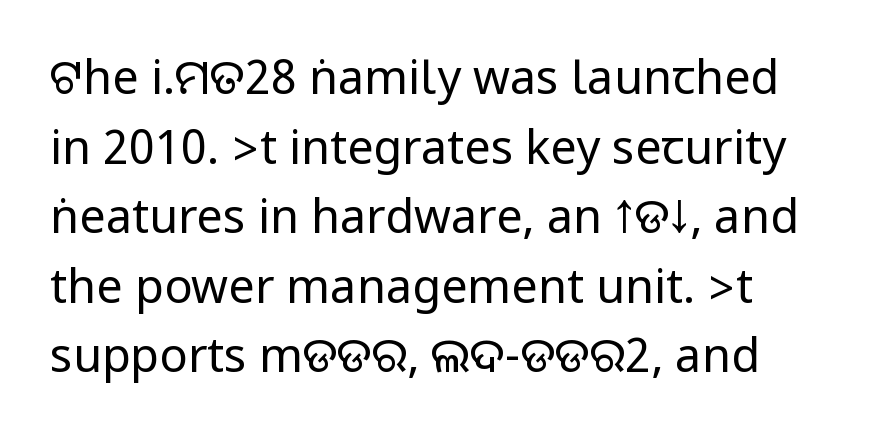
The image shows 47 px regular-weight, condensed sans-serif type, upright; set normal line spacing (1.48x), normal letter spacing, not underlined; low stroke contrast.
